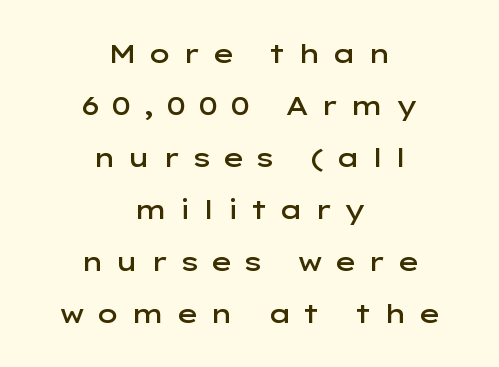
Q: Is the text bold? A: Semi-bold.
Q: Is the text italic (slanted)? A: No, it is upright.
Q: Is the text underlined? A: No.
Q: How is the paragraph aligned? A: Centered.
Q: Is the spacing between letters normal or unusually wide? A: Unusually wide.
Q: Is the spacing between lines tight, normal or loose? A: Loose.
